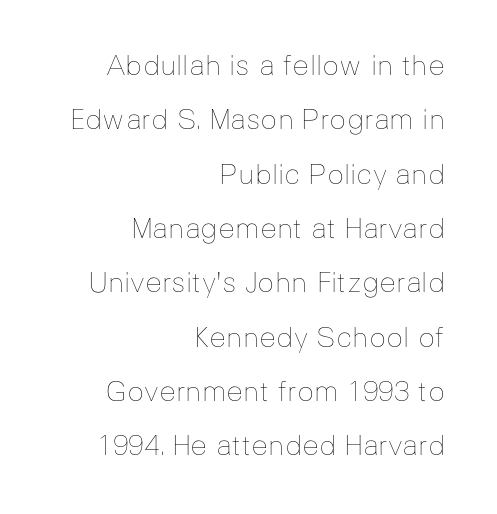
The image shows 28 px thin type, upright; set right-aligned, loose line spacing (1.94x), normal letter spacing, not underlined; low stroke contrast and a medium x-height.
